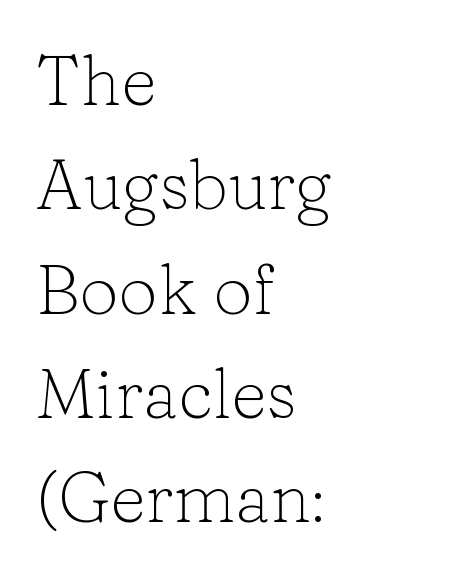
{"serif": "yes", "italic": "no", "bold": "no", "weight": "light", "width": "normal", "stroke_contrast": "low", "x_height": "medium", "monospaced": "no", "underline": "no", "align": "left", "line_spacing": "normal", "line_spacing_ratio": 1.49, "letter_spacing": "normal", "letter_spacing_em": 0.0, "glyph_px": 70}
